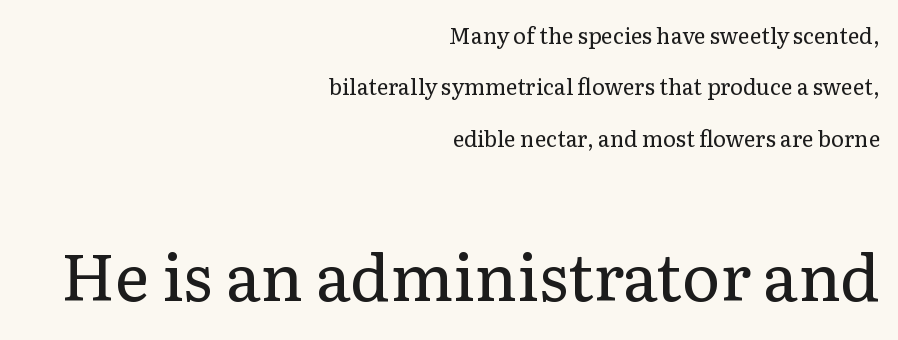
{"serif": "yes", "italic": "no", "bold": "no", "weight": "regular", "width": "normal", "stroke_contrast": "low", "x_height": "medium", "monospaced": "no", "underline": "no", "align": "right", "line_spacing": "loose", "line_spacing_ratio": 2.33, "letter_spacing": "normal", "letter_spacing_em": 0.0, "larger_block": "second", "size_ratio": 2.95, "glyph_px": 65}
